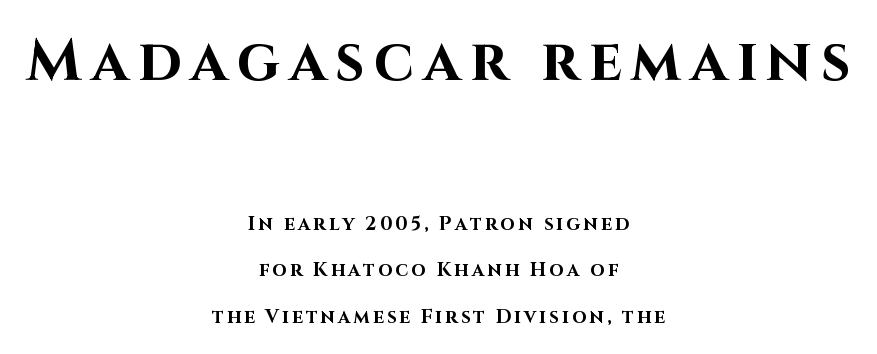
The image shows 58 px bold sans-serif type, upright; set centered, loose line spacing (2.44x), not underlined; the first (top) block is 3.05x larger; high stroke contrast and a large x-height.
